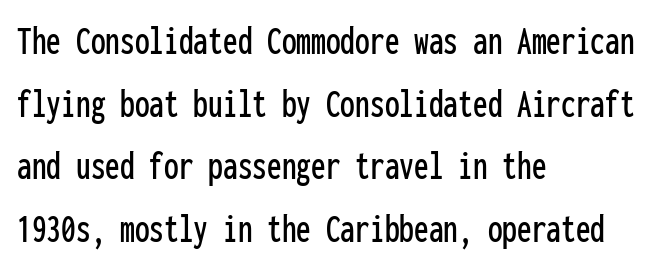
Q: Is the text italic (slanted)? A: No, it is upright.
Q: Is the typeface a serif or a sans-serif typeface? A: Sans-serif.
Q: Is the text underlined? A: No.
Q: How is the paragraph aligned? A: Left-aligned.
Q: Is the spacing between letters normal or unusually wide? A: Normal.
Q: Is the spacing between lines tight, normal or loose? A: Normal.
Q: Width (condensed, normal, or wide)? A: Condensed.
Q: Stroke contrast? A: Low.
Q: x-height? A: Medium.
Q: Monospaced? A: Yes.
